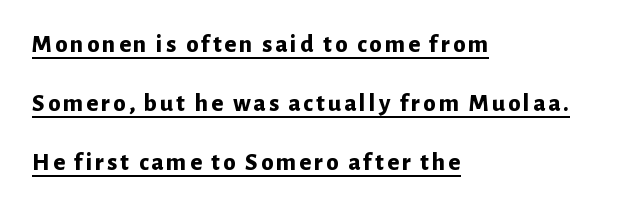
The image shows 25 px bold type, upright; set left-aligned, loose line spacing (2.37x), underlined.
